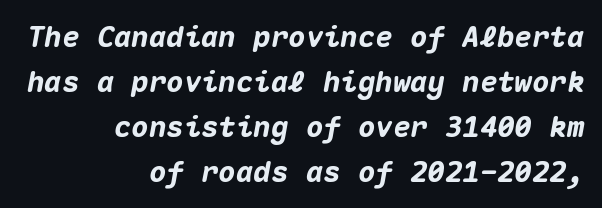
The image shows 29 px heavy type, italic (leaning right), monospaced; set right-aligned, normal line spacing (1.55x), normal letter spacing, not underlined; medium stroke contrast and a medium x-height.
